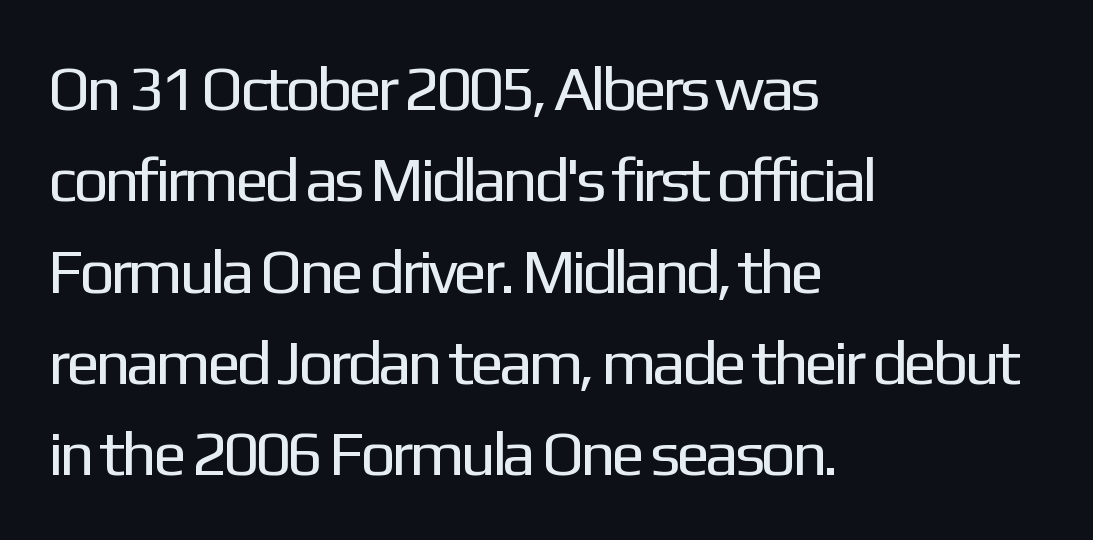
Q: Is the text bold? A: No.
Q: Is the text italic (slanted)? A: No, it is upright.
Q: Is the typeface a serif or a sans-serif typeface? A: Sans-serif.
Q: Is the text underlined? A: No.
Q: How is the paragraph aligned? A: Left-aligned.
Q: Is the spacing between letters normal or unusually wide? A: Normal.
Q: Is the spacing between lines tight, normal or loose? A: Normal.
Q: Width (condensed, normal, or wide)? A: Normal.
Q: Stroke contrast? A: Low.
Q: x-height? A: Medium.
Q: Monospaced? A: No.
